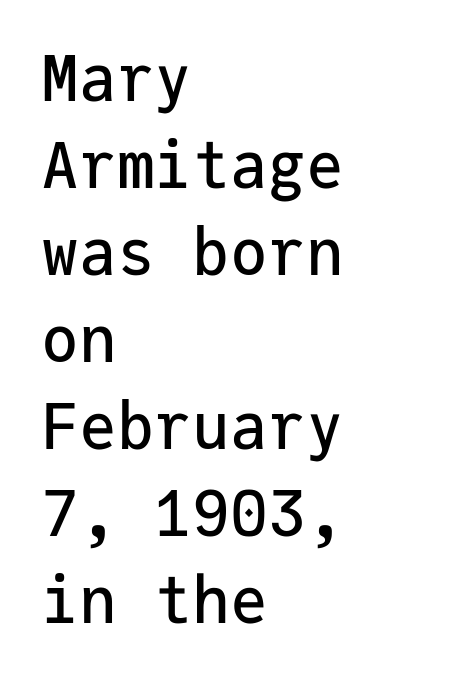
Check under the words: just untouched page. To sum up the face: it is a sans, with no serifs. Rows of type keep a routine distance in the vertical direction. A typesetter would call this zero additional tracking.
